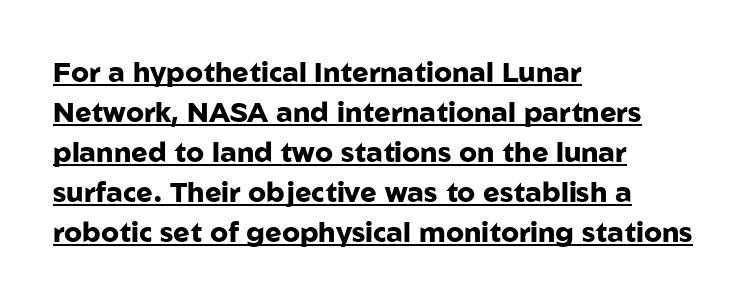
It's the straight-up-and-down kind of type. This sample has the flowing, uneven cadence of proportional lettering. The leading is moderate, giving the passage an even texture. You can tell from the bare stems that sans-serif type was used. The rendered words wear a rule along their underside. The gaps between neighbouring characters are ordinary and unremarkable.
